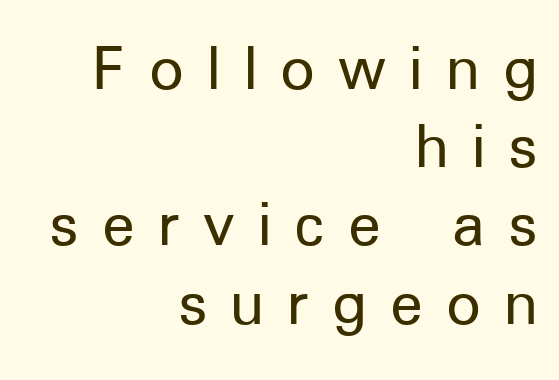
{"serif": "no", "italic": "no", "width": "normal", "stroke_contrast": "low", "x_height": "medium", "monospaced": "no", "underline": "no", "align": "right", "line_spacing": "tight", "line_spacing_ratio": 1.15, "letter_spacing": "wide", "letter_spacing_em": 0.34, "glyph_px": 68}
